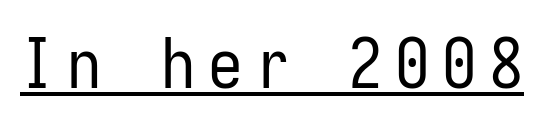
A baseline rule has been typeset under these characters. Posture: vertical. Check where the strokes stop: nothing finishes them off — pure sans. The font sits on the lighter half of the weight spectrum, regular included.
